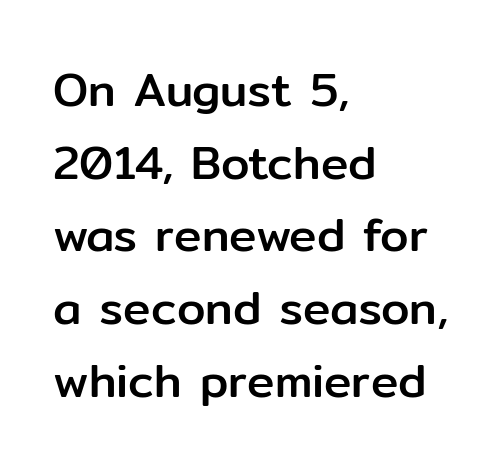
Q: Is the text italic (slanted)? A: No, it is upright.
Q: Is the typeface a serif or a sans-serif typeface? A: Sans-serif.
Q: Is the text underlined? A: No.
Q: How is the paragraph aligned? A: Left-aligned.
Q: Is the spacing between letters normal or unusually wide? A: Normal.
Q: Is the spacing between lines tight, normal or loose? A: Normal.
Q: Width (condensed, normal, or wide)? A: Normal.
Q: Stroke contrast? A: Low.
Q: x-height? A: Medium.
Q: Monospaced? A: No.
